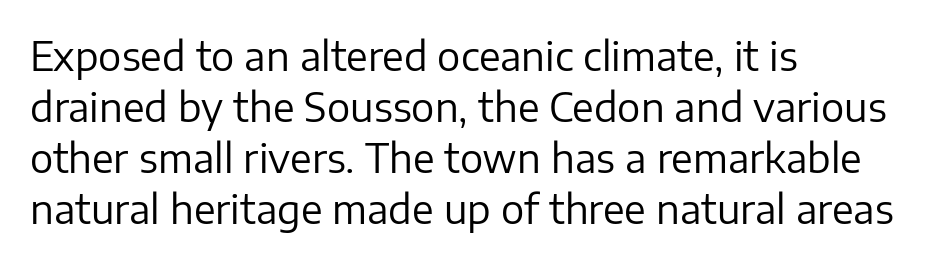
Is this a fixed-width face? No — the glyphs have proportional, varying widths. Letters rest on an invisible, unmarked baseline. The horizontal fit of the characters is conventional and even. Quick note: interline space is typical. Caption: face not bold, strokes unweighted. The rendering anchors every line to the left-hand side.
